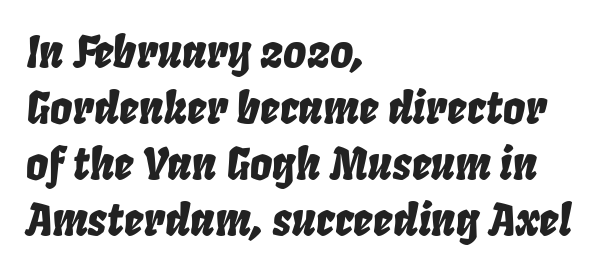
The image shows 44 px condensed type, italic (leaning right); set left-aligned, normal line spacing (1.27x), normal letter spacing, not underlined; low stroke contrast and a large x-height.
